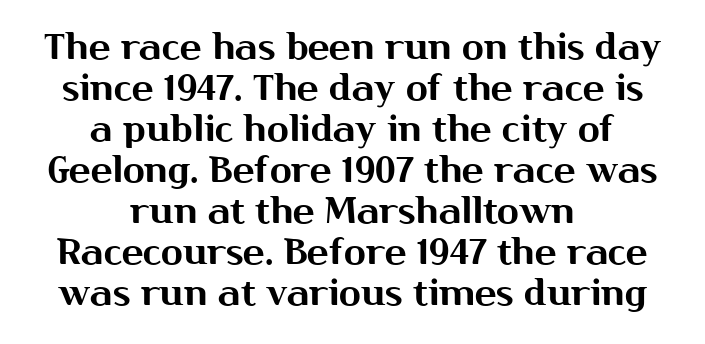
{"serif": "no", "italic": "no", "width": "normal", "stroke_contrast": "medium", "x_height": "medium", "monospaced": "no", "underline": "no", "align": "center", "line_spacing": "tight", "line_spacing_ratio": 1.14, "letter_spacing": "normal", "letter_spacing_em": 0.0, "glyph_px": 36}
